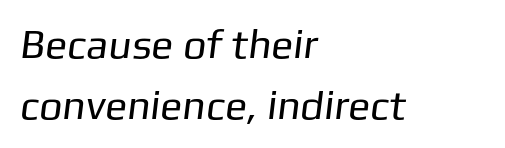
Q: Is the text bold? A: No.
Q: Is the typeface a serif or a sans-serif typeface? A: Sans-serif.
Q: Is the text underlined? A: No.
Q: How is the paragraph aligned? A: Left-aligned.
Q: Is the spacing between letters normal or unusually wide? A: Normal.
Q: Is the spacing between lines tight, normal or loose? A: Normal.
Q: Width (condensed, normal, or wide)? A: Normal.
Q: Stroke contrast? A: Low.
Q: x-height? A: Medium.
Q: Monospaced? A: No.
